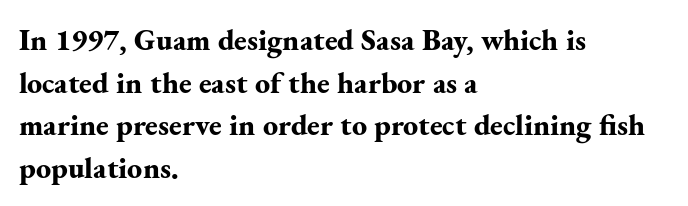
The image shows 30 px bold serif type, upright; set left-aligned, normal line spacing (1.42x), normal letter spacing, not underlined; medium stroke contrast and a small x-height.
